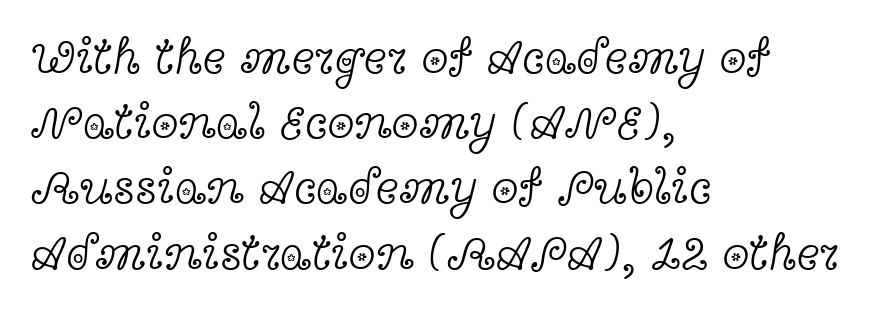
Q: Is the text bold? A: No.
Q: Is the text italic (slanted)? A: No, it is upright.
Q: Is the typeface a serif or a sans-serif typeface? A: Serif.
Q: Is the text underlined? A: No.
Q: How is the paragraph aligned? A: Left-aligned.
Q: Is the spacing between letters normal or unusually wide? A: Normal.
Q: Is the spacing between lines tight, normal or loose? A: Normal.
Q: Width (condensed, normal, or wide)? A: Wide.
Q: x-height? A: Medium.
Q: Monospaced? A: No.
